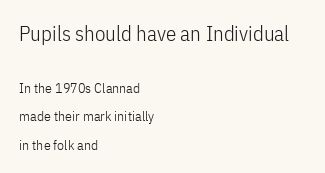
The image shows 21 px text type, upright; set left-aligned, loose line spacing (2.02x), normal letter spacing, not underlined; the first (top) block is 1.5x larger.
